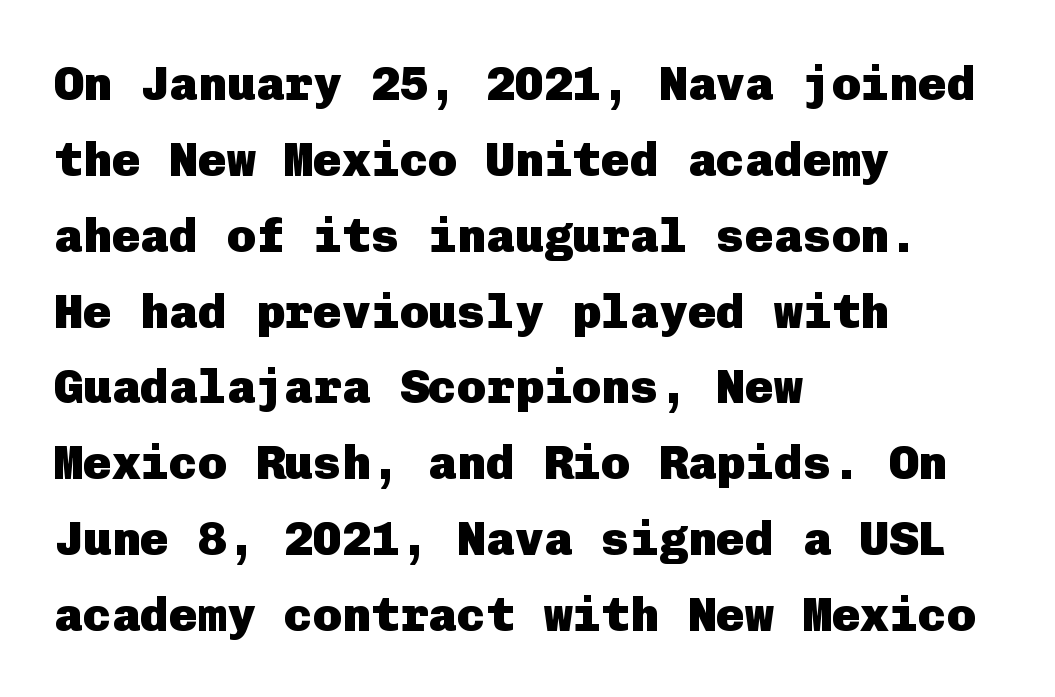
The image shows 48 px heavy sans-serif type, upright; set left-aligned, normal line spacing (1.58x), normal letter spacing, not underlined; low stroke contrast and a medium x-height.
